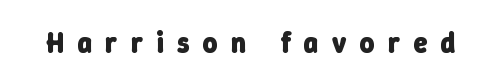
Q: Is the text bold? A: Yes.
Q: Is the typeface a serif or a sans-serif typeface? A: Sans-serif.
Q: Is the text underlined? A: No.
Q: Is the spacing between letters normal or unusually wide? A: Unusually wide.
Q: Width (condensed, normal, or wide)? A: Normal.
Q: Stroke contrast? A: Low.
Q: x-height? A: Medium.
Q: Monospaced? A: No.
